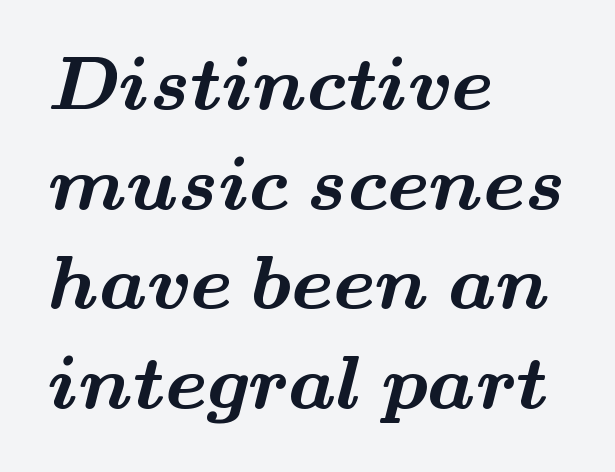
{"serif": "yes", "bold": "yes", "weight": "bold", "width": "wide", "stroke_contrast": "medium", "x_height": "small", "monospaced": "no", "underline": "no", "align": "left", "line_spacing": "normal", "line_spacing_ratio": 1.31, "letter_spacing": "normal", "letter_spacing_em": 0.0, "glyph_px": 76}
